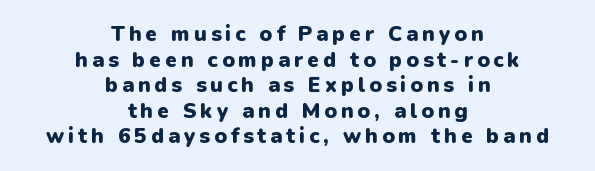
{"italic": "no", "bold": "yes", "underline": "no", "align": "center", "line_spacing_ratio": 1.22, "glyph_px": 21}
